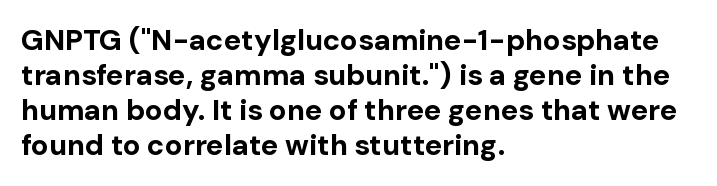
Q: Is the text bold? A: Yes.
Q: Is the text italic (slanted)? A: No, it is upright.
Q: Is the typeface a serif or a sans-serif typeface? A: Sans-serif.
Q: Is the text underlined? A: No.
Q: How is the paragraph aligned? A: Left-aligned.
Q: Is the spacing between letters normal or unusually wide? A: Normal.
Q: Width (condensed, normal, or wide)? A: Normal.
Q: Stroke contrast? A: Low.
Q: x-height? A: Medium.
Q: Monospaced? A: No.
